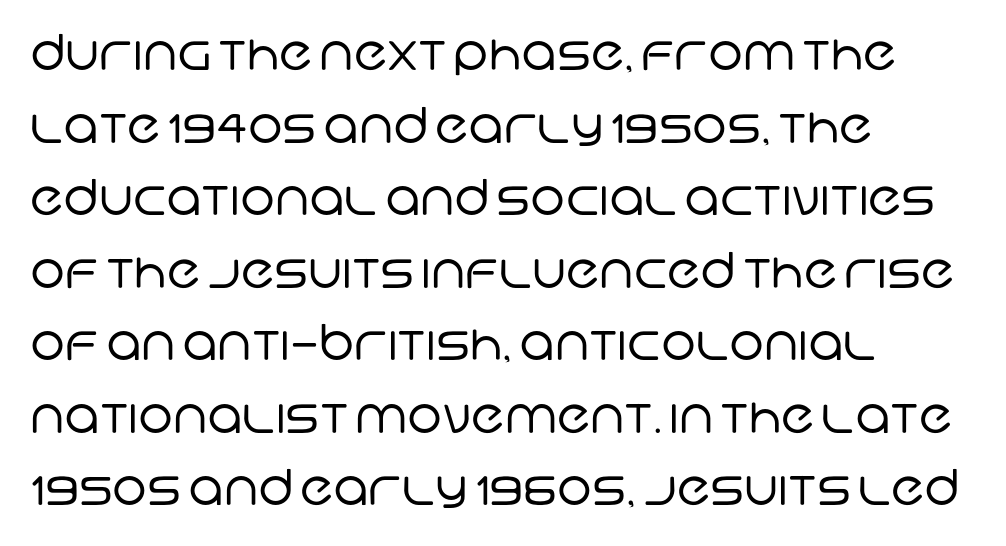
{"serif": "no", "bold": "no", "weight": "regular", "width": "normal", "stroke_contrast": "low", "x_height": "large", "monospaced": "no", "underline": "no", "align": "left", "line_spacing": "normal", "line_spacing_ratio": 1.48, "letter_spacing": "normal", "letter_spacing_em": 0.0, "glyph_px": 49}
